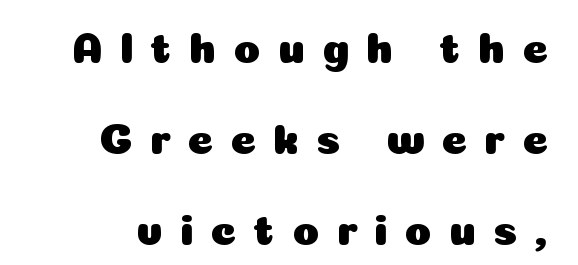
Leading is clearly above the norm, producing a sparse column. Short note: letters widely spaced. The passage shown is typeset with a sans-serif family. The axis of the letterforms is exactly vertical. Here the designer chose a conventional face with non-uniform glyph widths. Anything drawn beneath the words? Only blank space.
